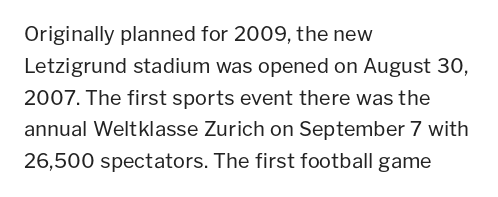
This is not heavy type; no bold has been used. Tracking here is standard; glyphs follow each other at the usual distance. Horizontal bands of white between lines are of average thickness. Underlining? Definitely not there. A student would call this left alignment; a typographer would say flush left, rag right.
